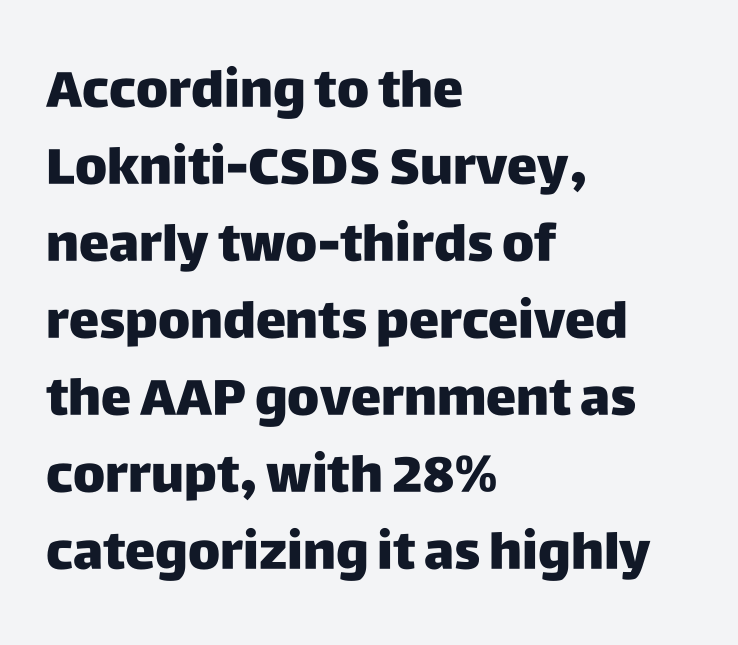
The image shows 51 px heavy sans-serif type, upright; set left-aligned, normal line spacing (1.51x), normal letter spacing, not underlined; low stroke contrast and a large x-height.
